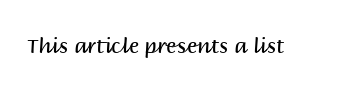
The passage shown is not underscored anywhere. Stems here are at most as thick as an everyday book face. Observe the ordinary spacing: letters are neighbours, not strangers.
